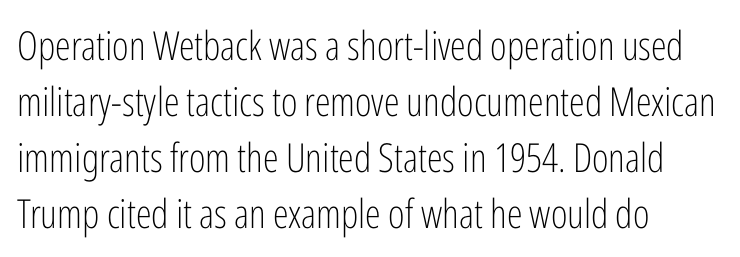
Q: Is the text bold? A: No.
Q: Is the text italic (slanted)? A: No, it is upright.
Q: Is the typeface a serif or a sans-serif typeface? A: Sans-serif.
Q: Is the text underlined? A: No.
Q: How is the paragraph aligned? A: Left-aligned.
Q: Is the spacing between letters normal or unusually wide? A: Normal.
Q: Is the spacing between lines tight, normal or loose? A: Normal.
Q: Width (condensed, normal, or wide)? A: Condensed.
Q: Stroke contrast? A: Low.
Q: x-height? A: Medium.
Q: Monospaced? A: No.
